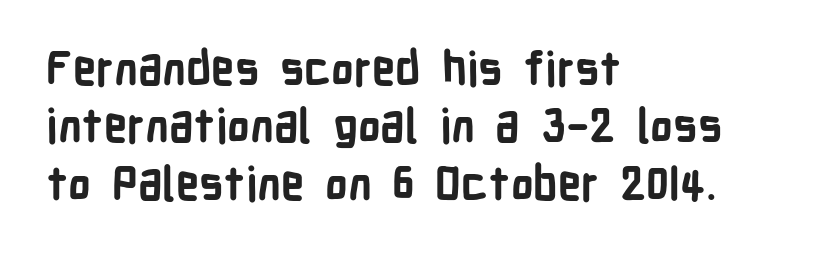
{"serif": "no", "italic": "no", "bold": "yes", "weight": "bold", "width": "condensed", "stroke_contrast": "low", "x_height": "medium", "monospaced": "no", "underline": "no", "align": "left", "line_spacing": "normal", "line_spacing_ratio": 1.25, "letter_spacing": "normal", "letter_spacing_em": 0.0, "glyph_px": 46}
